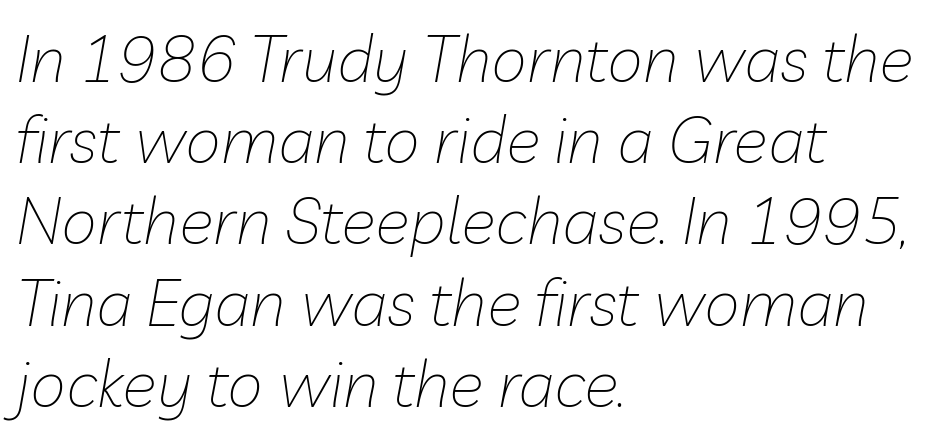
The image shows 65 px thin type, italic (leaning right); set left-aligned, normal line spacing (1.25x), normal letter spacing, not underlined; low stroke contrast and a medium x-height.
